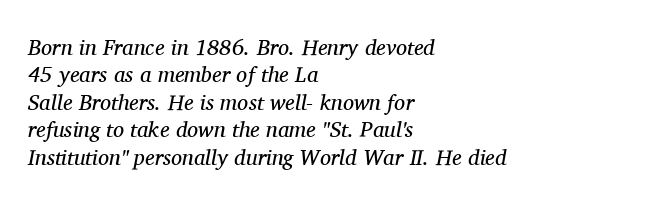
The image shows 22 px text type, italic (leaning right); set left-aligned, normal line spacing (1.25x), normal letter spacing, not underlined.
